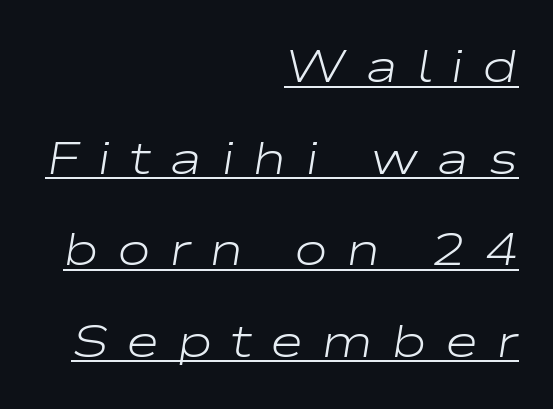
{"italic": "yes", "lean": "right", "slant_degrees": 9, "bold": "no", "weight": "light", "width": "wide", "stroke_contrast": "low", "x_height": "medium", "monospaced": "no", "underline": "yes", "align": "right", "line_spacing": "loose", "line_spacing_ratio": 1.99, "letter_spacing": "wide", "letter_spacing_em": 0.39, "glyph_px": 46}
